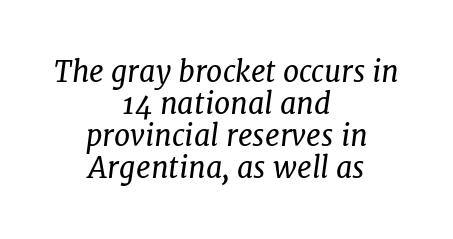
Q: Is the text bold? A: No.
Q: Is the text italic (slanted)? A: Yes, it leans right by about 7 degrees.
Q: Is the typeface a serif or a sans-serif typeface? A: Serif.
Q: Is the text underlined? A: No.
Q: How is the paragraph aligned? A: Centered.
Q: Is the spacing between letters normal or unusually wide? A: Normal.
Q: Is the spacing between lines tight, normal or loose? A: Tight.
Q: Width (condensed, normal, or wide)? A: Normal.
Q: Stroke contrast? A: Low.
Q: x-height? A: Medium.
Q: Monospaced? A: No.
